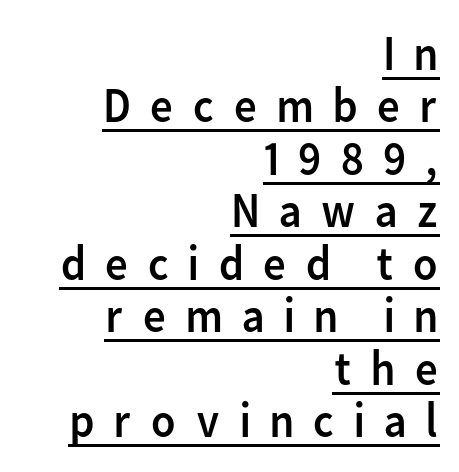
{"serif": "no", "italic": "no", "bold": "no", "weight": "regular", "width": "normal", "stroke_contrast": "low", "x_height": "medium", "monospaced": "no", "underline": "yes", "align": "right", "line_spacing": "tight", "line_spacing_ratio": 1.05, "letter_spacing": "wide", "letter_spacing_em": 0.35, "glyph_px": 50}
